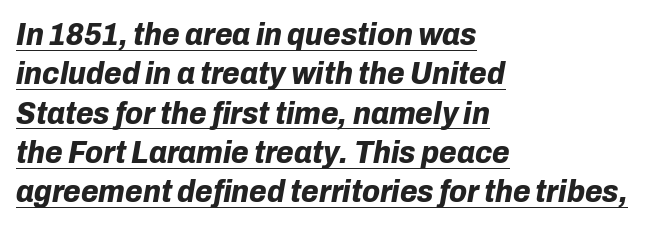
The image shows 32 px bold type, italic (leaning right); set left-aligned, line spacing 1.23x, normal letter spacing, underlined; low stroke contrast and a medium x-height.
